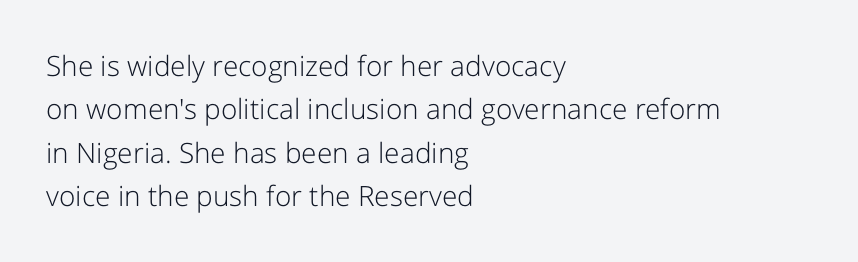
Students, observe: this is what conventionally led text looks like. These lines keep a tight, regular rhythm from letter to letter. The passage shown is typed in a proportional face where columns would drift. A clean baseline with only descenders dipping below it.
